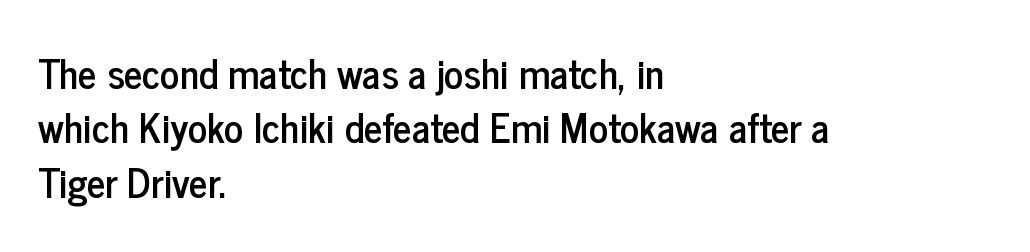
Q: Is the text italic (slanted)? A: No, it is upright.
Q: Is the typeface a serif or a sans-serif typeface? A: Sans-serif.
Q: Is the text underlined? A: No.
Q: How is the paragraph aligned? A: Left-aligned.
Q: Is the spacing between letters normal or unusually wide? A: Normal.
Q: Is the spacing between lines tight, normal or loose? A: Normal.
Q: Width (condensed, normal, or wide)? A: Condensed.
Q: Stroke contrast? A: Low.
Q: x-height? A: Medium.
Q: Monospaced? A: No.
